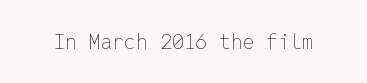
{"italic": "no", "bold": "no", "underline": "no", "letter_spacing": "normal", "letter_spacing_em": 0.0, "glyph_px": 21}
